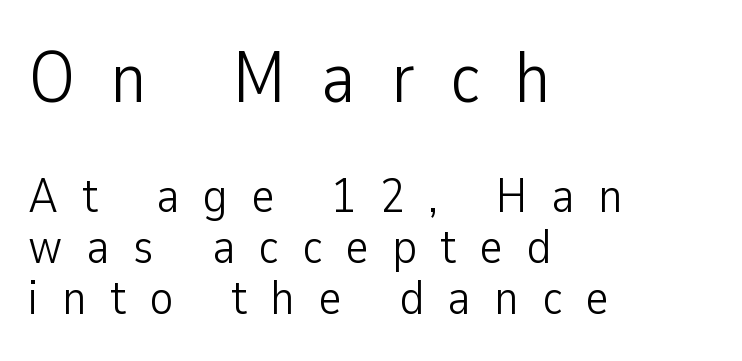
The image shows 73 px light, condensed sans-serif type, upright; set left-aligned, tight line spacing (1.04x), unusually wide letter spacing (+0.48 em), not underlined; the first (top) block is 1.49x larger; low stroke contrast and a medium x-height.
